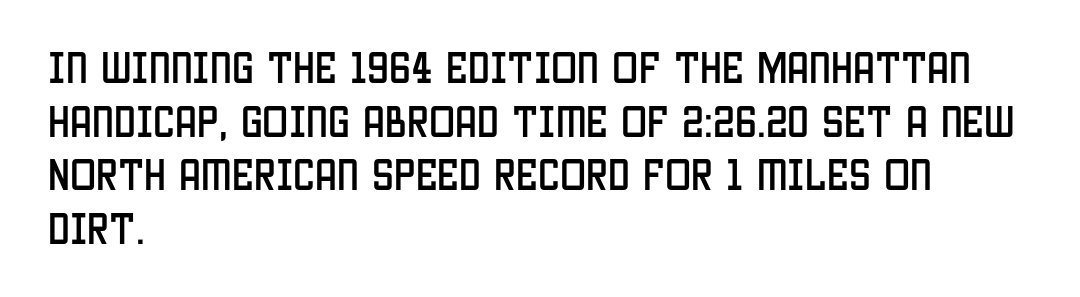
This sample is left-justified, so line endings fall wherever the words run out. These lines are rendered in a variable-pitch font. There is no visible air inserted between adjacent glyphs. No italicization has been applied; the sample stays upright. Honestly, there is no underline to notice here at all.
